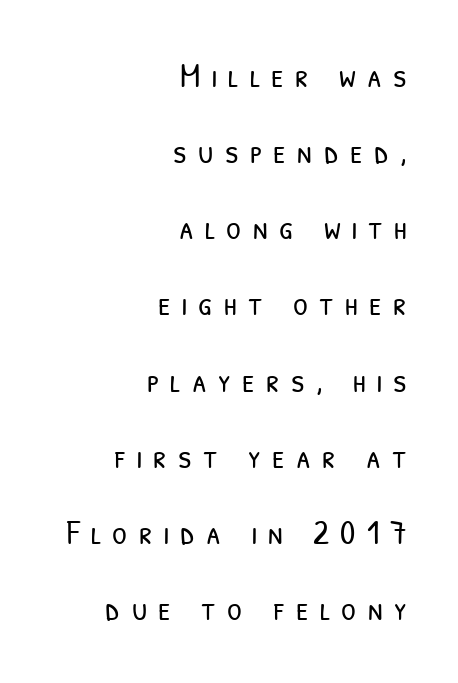
The image shows 34 px light, condensed sans-serif type; set right-aligned, loose line spacing (2.24x), unusually wide letter spacing (+0.33 em), not underlined; low stroke contrast and a medium x-height.
